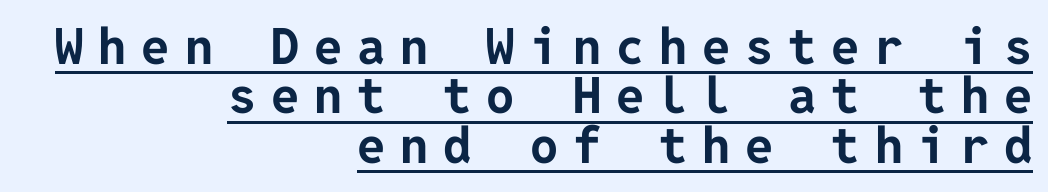
Q: Is the text bold? A: Yes.
Q: Is the text italic (slanted)? A: No, it is upright.
Q: Is the typeface a serif or a sans-serif typeface? A: Sans-serif.
Q: Is the text underlined? A: Yes.
Q: How is the paragraph aligned? A: Right-aligned.
Q: Is the spacing between letters normal or unusually wide? A: Unusually wide.
Q: Is the spacing between lines tight, normal or loose? A: Tight.
Q: Width (condensed, normal, or wide)? A: Normal.
Q: Stroke contrast? A: Low.
Q: x-height? A: Medium.
